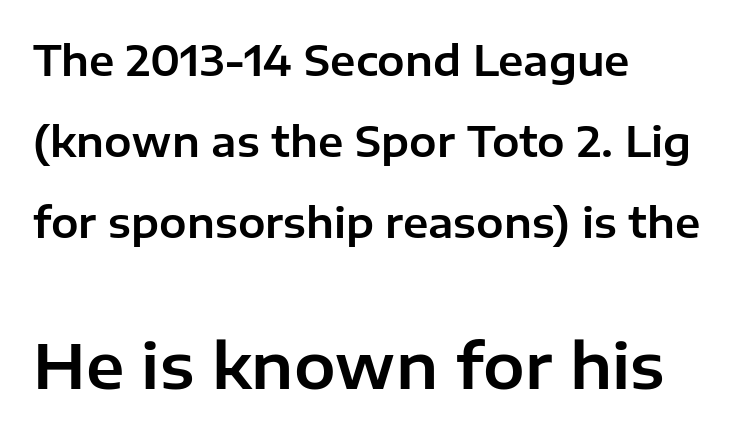
{"serif": "no", "italic": "no", "width": "normal", "stroke_contrast": "low", "x_height": "medium", "monospaced": "no", "underline": "no", "align": "left", "line_spacing": "loose", "line_spacing_ratio": 1.97, "letter_spacing": "normal", "letter_spacing_em": 0.0, "larger_block": "second", "size_ratio": 1.51, "glyph_px": 62}
